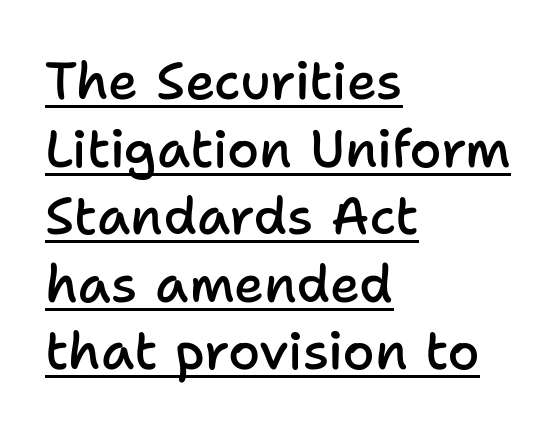
Q: Is the text bold? A: Semi-bold.
Q: Is the text italic (slanted)? A: No, it is upright.
Q: Is the typeface a serif or a sans-serif typeface? A: Sans-serif.
Q: Is the text underlined? A: Yes.
Q: How is the paragraph aligned? A: Left-aligned.
Q: Is the spacing between letters normal or unusually wide? A: Normal.
Q: Is the spacing between lines tight, normal or loose? A: Normal.
Q: Width (condensed, normal, or wide)? A: Normal.
Q: Stroke contrast? A: Low.
Q: x-height? A: Medium.
Q: Monospaced? A: No.
